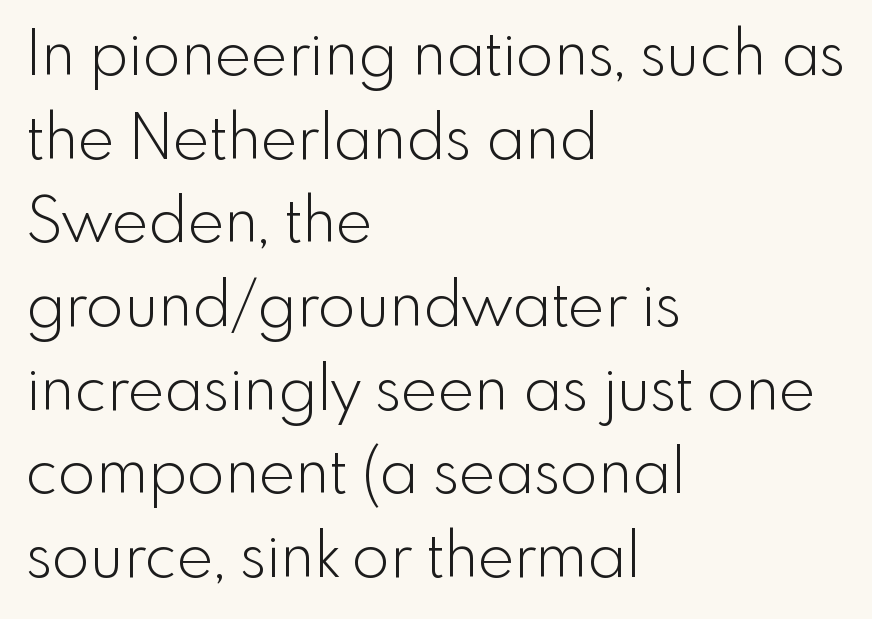
Stroke thickness stays within the range of a standard reading face or lighter. This is sans-serif lettering, the kind often seen on screens and signage. Italic? Not at all — the glyphs are vertical. The text block is weighted toward the left margin, trailing off unevenly rightward. In terms of leading, this rendering sits right in the middle.
